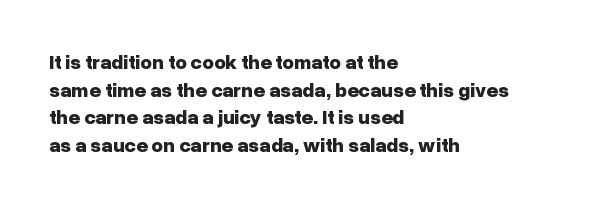
{"italic": "no", "bold": "yes", "underline": "no", "align": "left", "line_spacing": "normal", "line_spacing_ratio": 1.38, "letter_spacing": "normal", "letter_spacing_em": 0.0, "glyph_px": 20}
